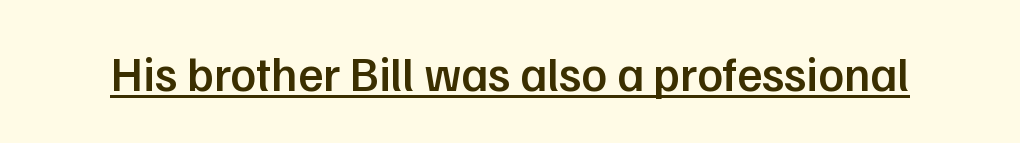
Each glyph is drawn with semibold strokes, heavier than normal yet not fully bold. A continuous stroke trails under the words, as in a hyperlink. Between one letter and the next there's only the usual sliver of space. Looks like regular typesetting: each glyph gets only the width it needs. This is the regular roman posture of the typeface. This is sans-serif lettering, the kind often seen on screens and signage.
